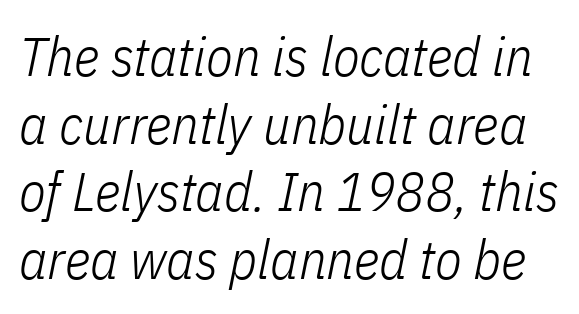
{"italic": "yes", "lean": "right", "slant_degrees": 11, "bold": "no", "weight": "light", "width": "condensed", "stroke_contrast": "low", "x_height": "medium", "monospaced": "no", "underline": "no", "line_spacing_ratio": 1.23, "letter_spacing": "normal", "letter_spacing_em": 0.0, "glyph_px": 55}
